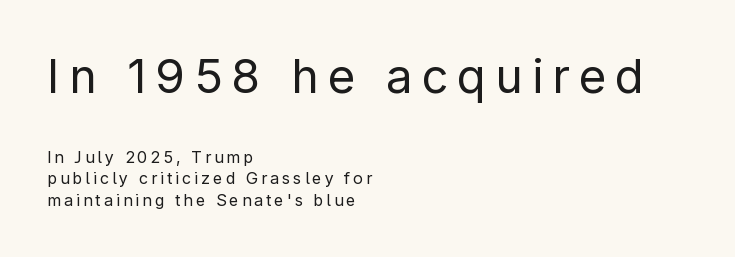
The image shows 47 px regular-weight sans-serif type, upright; set left-aligned, normal line spacing (1.33x), not underlined; the first (top) block is 2.94x larger; low stroke contrast and a medium x-height.
